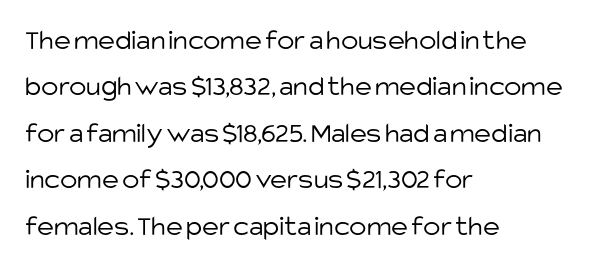
Q: Is the text bold? A: No.
Q: Is the text italic (slanted)? A: No, it is upright.
Q: Is the typeface a serif or a sans-serif typeface? A: Sans-serif.
Q: Is the text underlined? A: No.
Q: How is the paragraph aligned? A: Left-aligned.
Q: Is the spacing between letters normal or unusually wide? A: Normal.
Q: Is the spacing between lines tight, normal or loose? A: Normal.
Q: Width (condensed, normal, or wide)? A: Normal.
Q: Stroke contrast? A: Low.
Q: x-height? A: Large.
Q: Monospaced? A: No.
